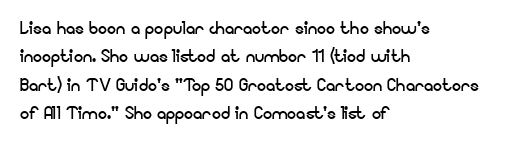
{"italic": "no", "bold": "no", "underline": "no", "align": "left", "line_spacing_ratio": 1.23, "letter_spacing": "normal", "letter_spacing_em": 0.0, "glyph_px": 23}
